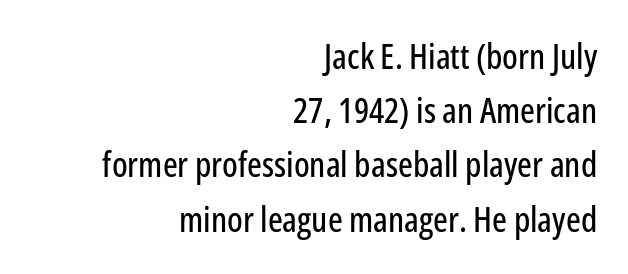
{"serif": "no", "italic": "no", "width": "condensed", "stroke_contrast": "low", "x_height": "medium", "monospaced": "no", "underline": "no", "align": "right", "line_spacing": "normal", "line_spacing_ratio": 1.55, "letter_spacing": "normal", "letter_spacing_em": 0.0, "glyph_px": 35}
